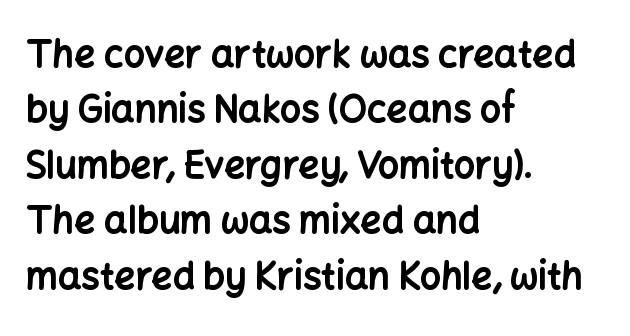
The type sits square on the baseline with zero lean. Here the designer chose a conventional face with non-uniform glyph widths. A student would call this left alignment; a typographer would say flush left, rag right. Each letter's strokes conclude bluntly, with no projecting serifs.
